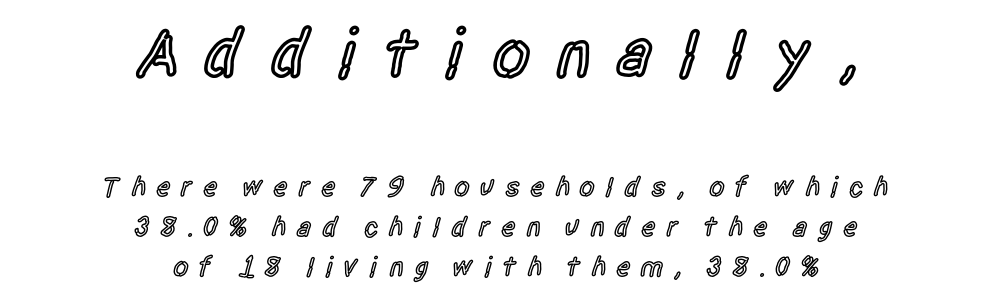
Q: Is the text bold? A: Semi-bold.
Q: Is the text italic (slanted)? A: Yes.
Q: Is the typeface a serif or a sans-serif typeface? A: Sans-serif.
Q: Is the text underlined? A: No.
Q: How is the paragraph aligned? A: Centered.
Q: Is the spacing between letters normal or unusually wide? A: Unusually wide.
Q: Is the spacing between lines tight, normal or loose? A: Normal.
Q: Which block of text is set in a larger size, the first (top) or the second (bottom)? A: The first (top) one.
Q: Width (condensed, normal, or wide)? A: Condensed.
Q: x-height? A: Large.
Q: Monospaced? A: No.
